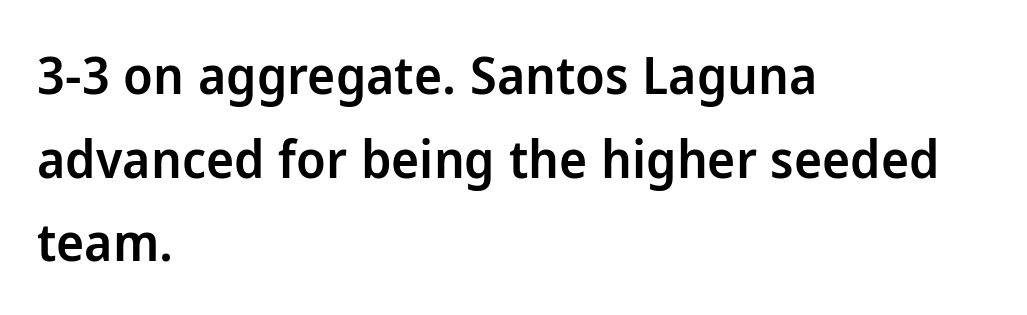
Q: Is the text bold? A: Semi-bold.
Q: Is the text italic (slanted)? A: No, it is upright.
Q: Is the typeface a serif or a sans-serif typeface? A: Sans-serif.
Q: Is the text underlined? A: No.
Q: How is the paragraph aligned? A: Left-aligned.
Q: Is the spacing between letters normal or unusually wide? A: Normal.
Q: Is the spacing between lines tight, normal or loose? A: Normal.
Q: Width (condensed, normal, or wide)? A: Normal.
Q: Stroke contrast? A: Low.
Q: x-height? A: Medium.
Q: Monospaced? A: No.
